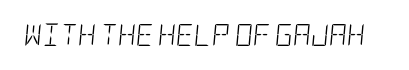
Q: Is the text bold? A: No.
Q: Is the text italic (slanted)? A: Yes, it leans right by about 5 degrees.
Q: Is the text underlined? A: No.
Q: Is the spacing between letters normal or unusually wide? A: Normal.
